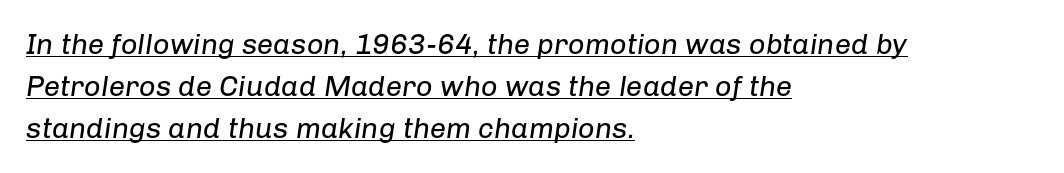
The image shows 29 px regular-weight type, italic (leaning right); set left-aligned, normal line spacing (1.45x), normal letter spacing, underlined; low stroke contrast and a medium x-height.
